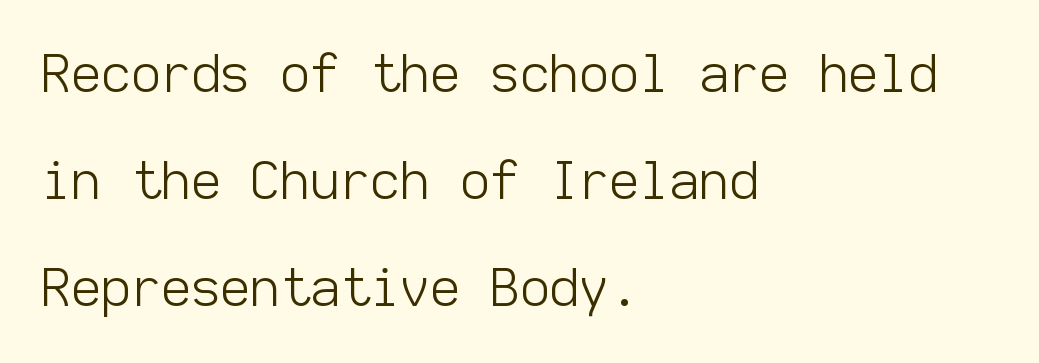
When letters stand straight like this, we call the style roman or upright. Is this a sans? Yes — the strokes have no serifs. This sample is left-justified, so line endings fall wherever the words run out. A great deal of white space separates one row of letters from the next.
